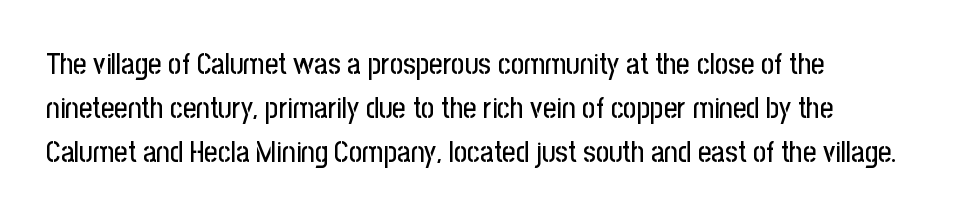
{"serif": "no", "italic": "no", "width": "condensed", "stroke_contrast": "low", "x_height": "medium", "monospaced": "no", "underline": "no", "line_spacing": "normal", "line_spacing_ratio": 1.52, "letter_spacing": "normal", "letter_spacing_em": 0.0, "glyph_px": 29}
